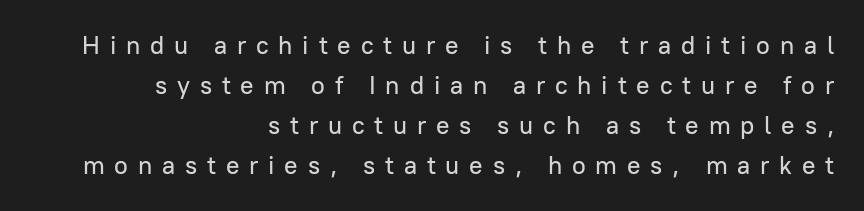
Q: Is the text italic (slanted)? A: No, it is upright.
Q: Is the text underlined? A: No.
Q: How is the paragraph aligned? A: Right-aligned.
Q: Is the spacing between letters normal or unusually wide? A: Unusually wide.
Q: Is the spacing between lines tight, normal or loose? A: Normal.
